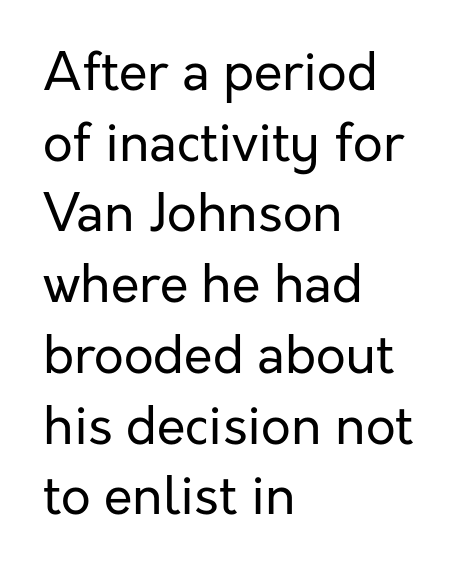
A typesetter would mark this as roman, not italic. Compared with a centered layout, this one pins lines to the left instead. Has an underline been added? It has not. Inter-character spacing is left at the font's built-in metrics.
